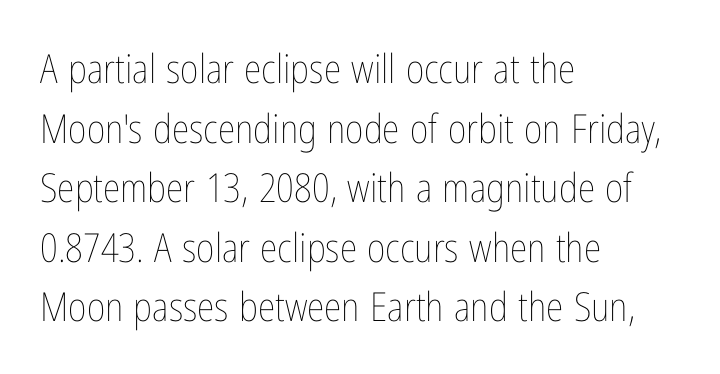
Quick note: interline space is typical. Underline: absent. Is this a heavy cut? Hardly; it is regular or lighter. When letters stand straight like this, we call the style roman or upright.
